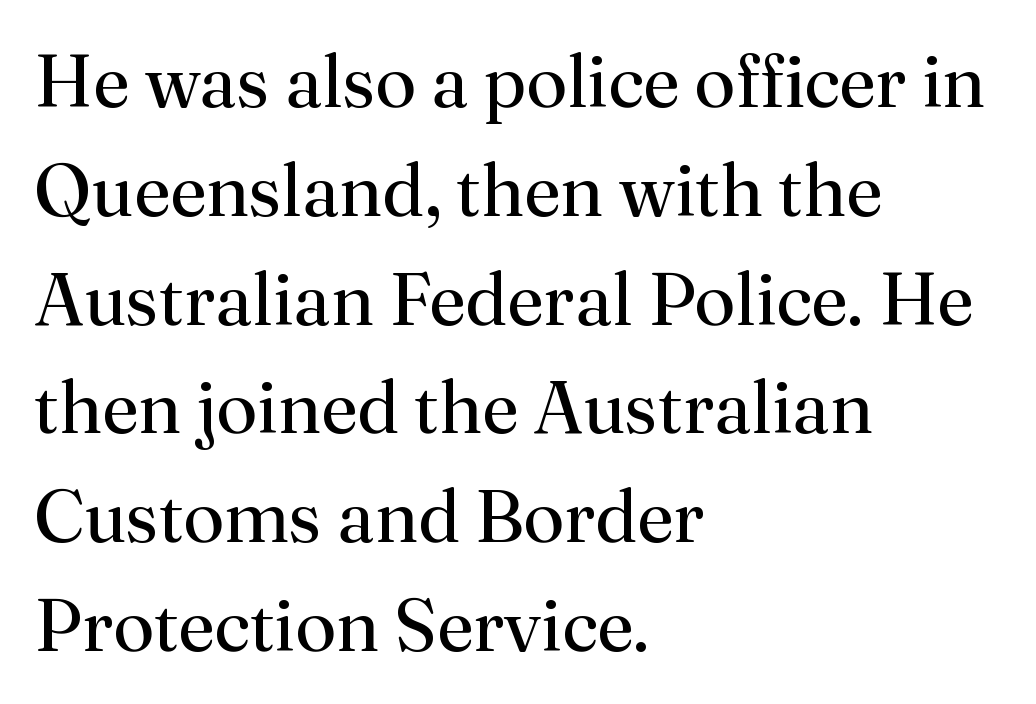
The image shows 74 px regular-weight serif type, upright; set left-aligned, normal line spacing (1.47x), normal letter spacing, not underlined; medium stroke contrast and a small x-height.
